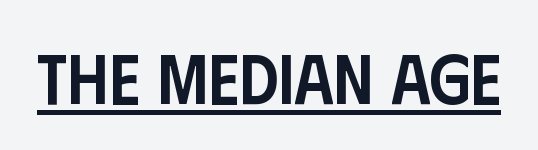
The image shows 70 px semibold, condensed sans-serif type, upright; set normal letter spacing, underlined; low stroke contrast and a large x-height.
